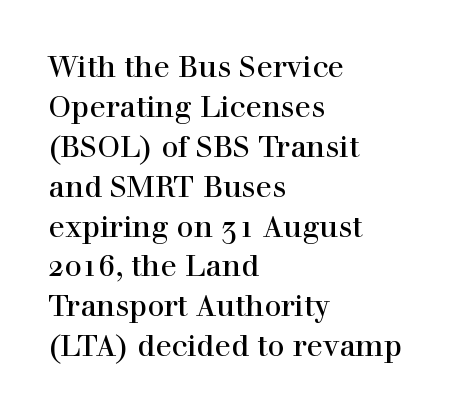
{"serif": "yes", "italic": "no", "width": "normal", "x_height": "medium", "monospaced": "no", "underline": "no", "align": "left", "line_spacing": "normal", "line_spacing_ratio": 1.33, "letter_spacing": "normal", "letter_spacing_em": 0.0, "glyph_px": 30}
